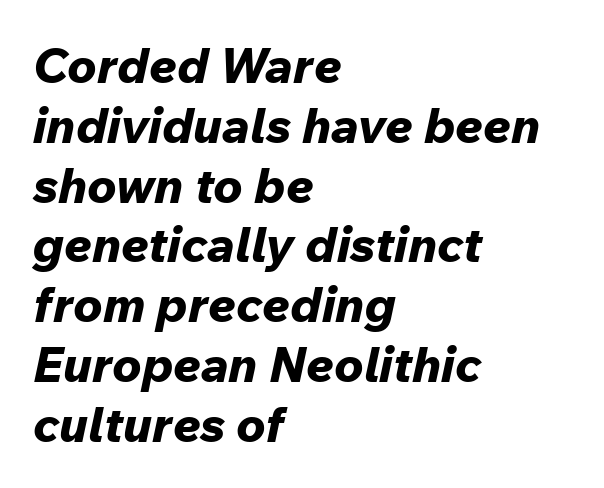
The letters sit at their default tracking, neither squeezed nor spread. Every character sits at an angle, as italics do. Caption: multi-line text, flush left, ragged right. Emphasis by weight is at full strength: bold.
